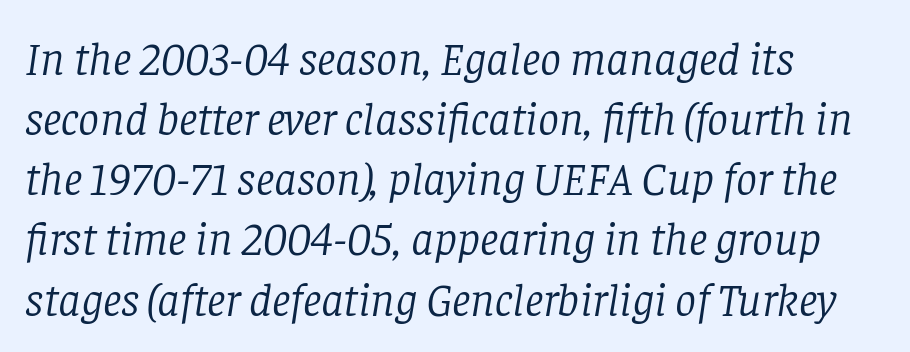
Q: Is the text bold? A: No.
Q: Is the text italic (slanted)? A: Yes, it leans right by about 8 degrees.
Q: Is the typeface a serif or a sans-serif typeface? A: Serif.
Q: Is the text underlined? A: No.
Q: How is the paragraph aligned? A: Left-aligned.
Q: Is the spacing between letters normal or unusually wide? A: Normal.
Q: Is the spacing between lines tight, normal or loose? A: Normal.
Q: Width (condensed, normal, or wide)? A: Normal.
Q: Stroke contrast? A: Low.
Q: x-height? A: Large.
Q: Monospaced? A: No.
